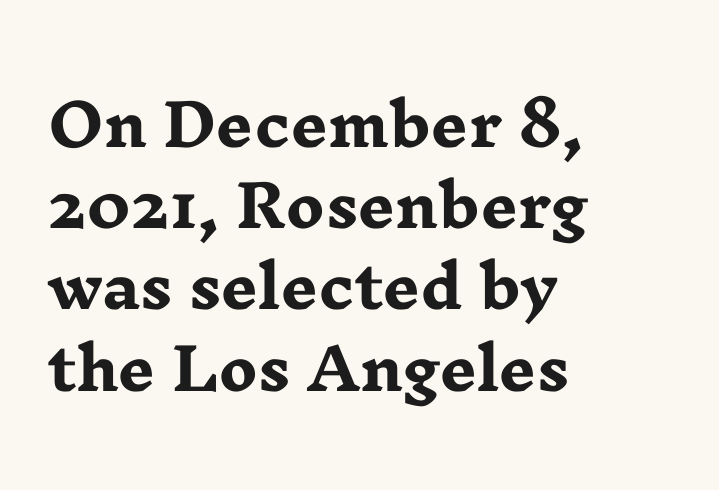
The image shows 58 px heavy, wide serif type, upright; set left-aligned, normal line spacing (1.4x), normal letter spacing, not underlined; low stroke contrast and a medium x-height.
